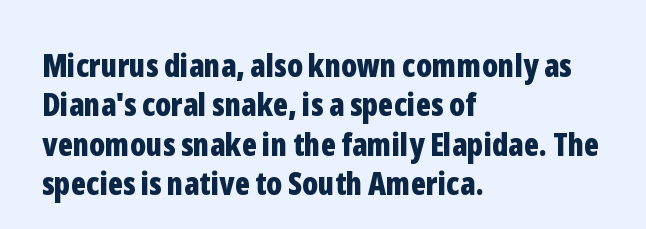
Italic? Not at all — the glyphs are vertical. Rule under the text: the space is simply empty. Unlike a traditional serif, this face leaves its strokes unadorned. In CSS terms this would be text-align: left. The line texture is even and compact thanks to regular tracking.
